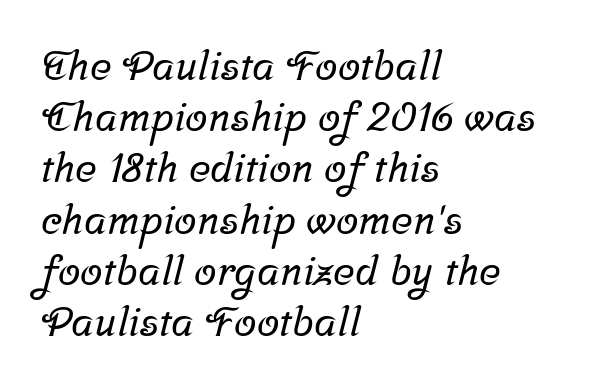
{"width": "normal", "stroke_contrast": "low", "x_height": "medium", "monospaced": "no", "underline": "no", "align": "left", "line_spacing": "normal", "line_spacing_ratio": 1.25, "letter_spacing": "normal", "letter_spacing_em": 0.0, "glyph_px": 41}
